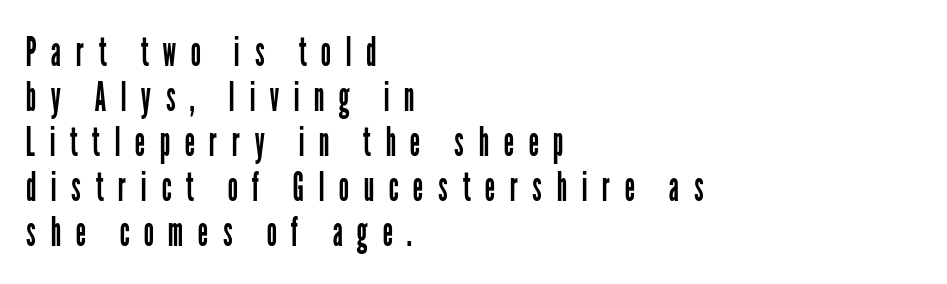
{"serif": "no", "italic": "no", "bold": "no", "weight": "regular", "width": "condensed", "stroke_contrast": "low", "x_height": "medium", "monospaced": "no", "underline": "no", "align": "left", "line_spacing": "tight", "line_spacing_ratio": 1.1, "letter_spacing": "wide", "letter_spacing_em": 0.35, "glyph_px": 41}
